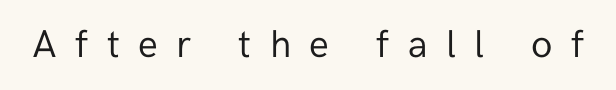
Q: Is the text bold? A: No.
Q: Is the text italic (slanted)? A: No, it is upright.
Q: Is the typeface a serif or a sans-serif typeface? A: Sans-serif.
Q: Is the text underlined? A: No.
Q: Is the spacing between letters normal or unusually wide? A: Unusually wide.
Q: Width (condensed, normal, or wide)? A: Normal.
Q: Stroke contrast? A: Low.
Q: x-height? A: Medium.
Q: Monospaced? A: No.
